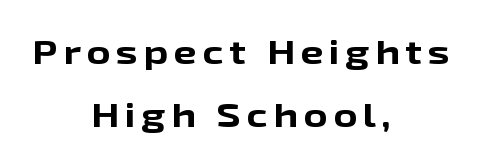
{"serif": "no", "italic": "no", "bold": "yes", "weight": "bold", "width": "wide", "stroke_contrast": "low", "x_height": "medium", "monospaced": "no", "underline": "no", "align": "center", "line_spacing": "loose", "line_spacing_ratio": 1.92, "glyph_px": 33}
